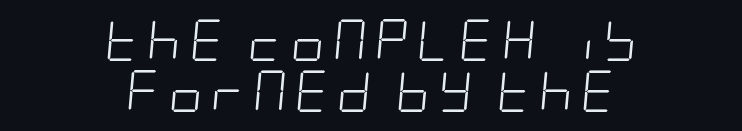
The image shows 42 px light, condensed type, italic (leaning right); set centered, line spacing 1.21x, not underlined; low stroke contrast and a large x-height.
